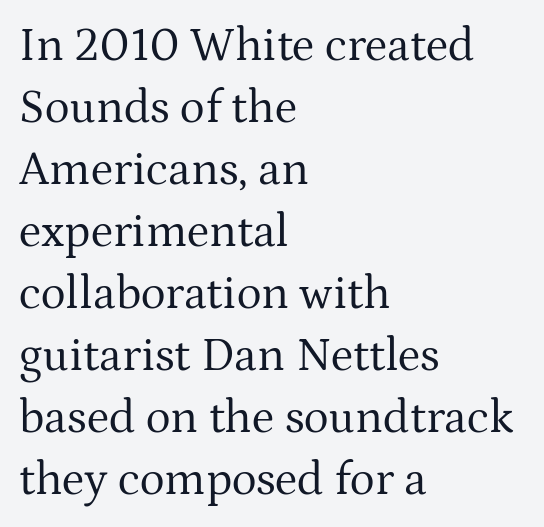
{"serif": "yes", "italic": "no", "bold": "no", "weight": "regular", "width": "normal", "stroke_contrast": "medium", "x_height": "medium", "monospaced": "no", "underline": "no", "align": "left", "line_spacing": "normal", "line_spacing_ratio": 1.32, "letter_spacing": "normal", "letter_spacing_em": 0.0, "glyph_px": 47}
